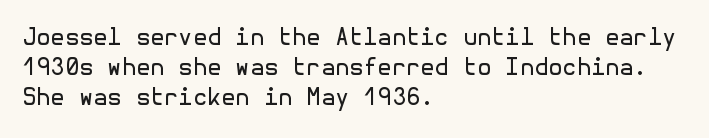
Teacher's note: observe the even left margin — that is flush-left alignment. Does extra space separate the letters? No, they use regular spacing. In terms of posture, this sample is upright. The glyphs are unaccompanied by any horizontal stroke below them. The lines sit at an ordinary, default distance from one another.
